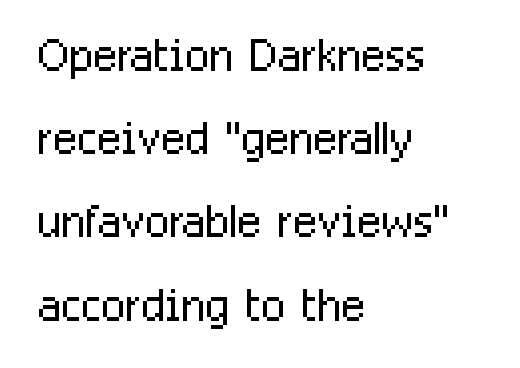
Q: Is the text bold? A: No.
Q: Is the text italic (slanted)? A: No, it is upright.
Q: Is the typeface a serif or a sans-serif typeface? A: Sans-serif.
Q: Is the text underlined? A: No.
Q: How is the paragraph aligned? A: Left-aligned.
Q: Is the spacing between letters normal or unusually wide? A: Normal.
Q: Is the spacing between lines tight, normal or loose? A: Normal.
Q: Width (condensed, normal, or wide)? A: Condensed.
Q: Stroke contrast? A: Low.
Q: x-height? A: Medium.
Q: Monospaced? A: No.
